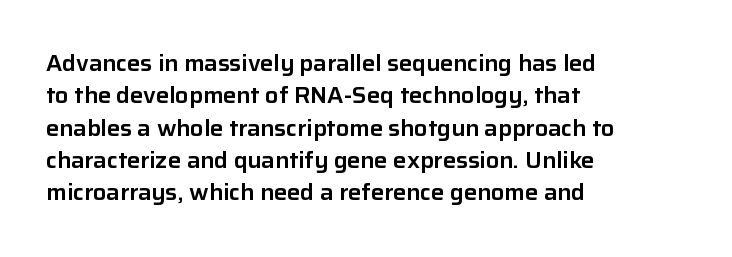
{"italic": "no", "underline": "no", "align": "left", "line_spacing": "normal", "line_spacing_ratio": 1.47, "letter_spacing": "normal", "letter_spacing_em": 0.0, "glyph_px": 22}
